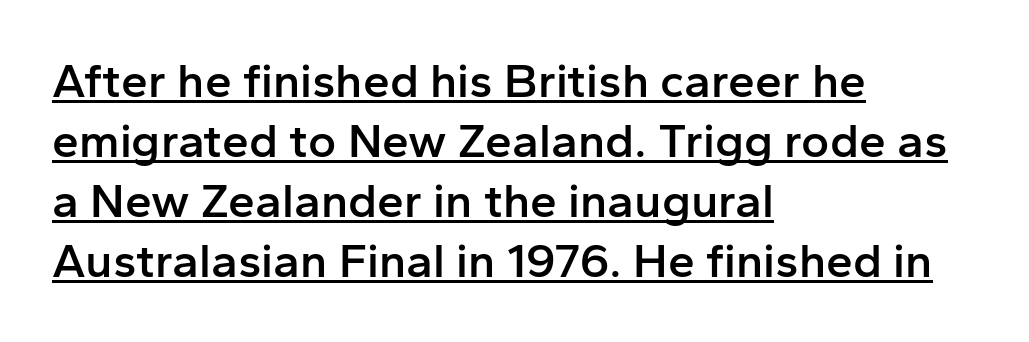
The image shows 48 px semibold sans-serif type, upright; set left-aligned, normal line spacing (1.25x), normal letter spacing, underlined; low stroke contrast and a medium x-height.
